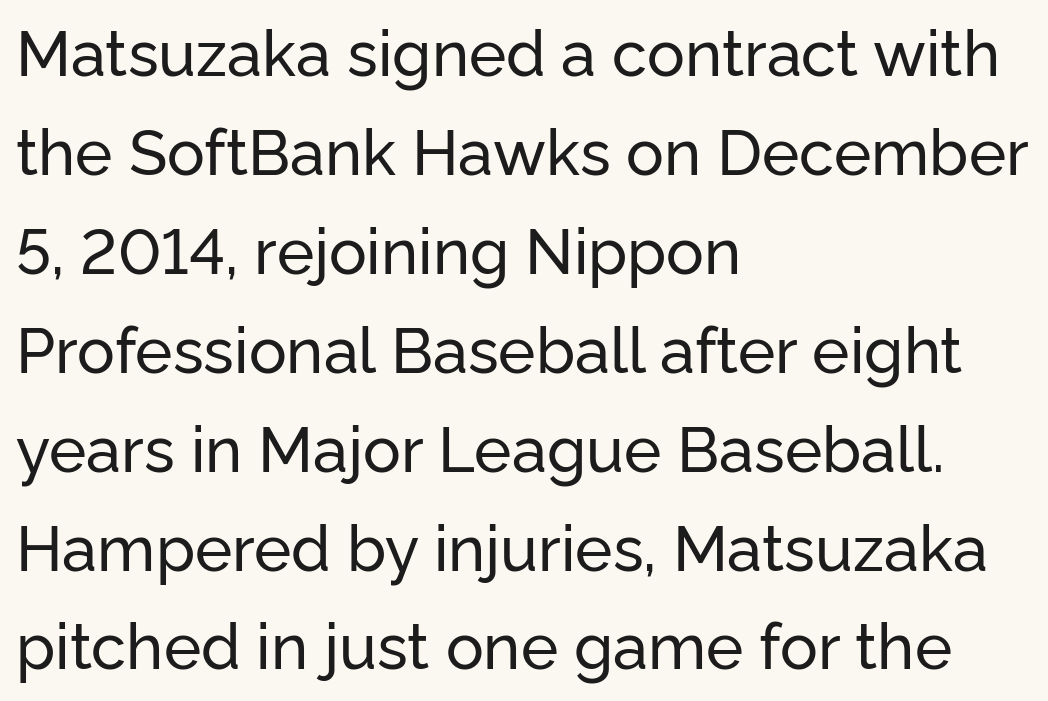
The image shows 63 px sans-serif type, upright; set left-aligned, normal line spacing (1.57x), normal letter spacing, not underlined; low stroke contrast and a medium x-height.
